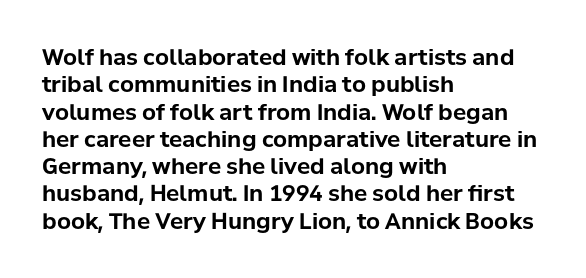
{"italic": "no", "bold": "yes", "underline": "no", "align": "left", "line_spacing_ratio": 1.24, "letter_spacing": "normal", "letter_spacing_em": 0.0, "glyph_px": 22}
